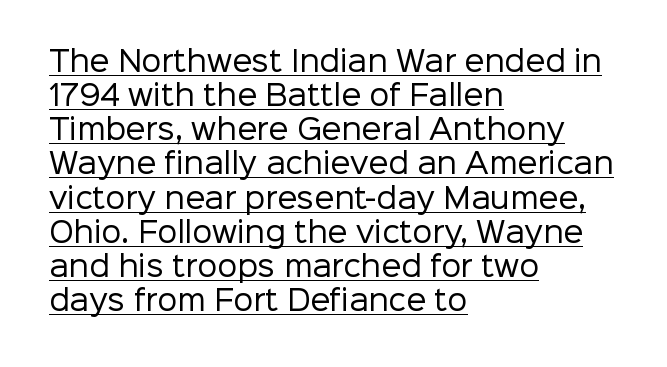
Q: Is the text bold? A: No.
Q: Is the text italic (slanted)? A: No, it is upright.
Q: Is the typeface a serif or a sans-serif typeface? A: Sans-serif.
Q: Is the text underlined? A: Yes.
Q: How is the paragraph aligned? A: Left-aligned.
Q: Is the spacing between letters normal or unusually wide? A: Normal.
Q: Width (condensed, normal, or wide)? A: Normal.
Q: Stroke contrast? A: Low.
Q: x-height? A: Medium.
Q: Monospaced? A: No.
